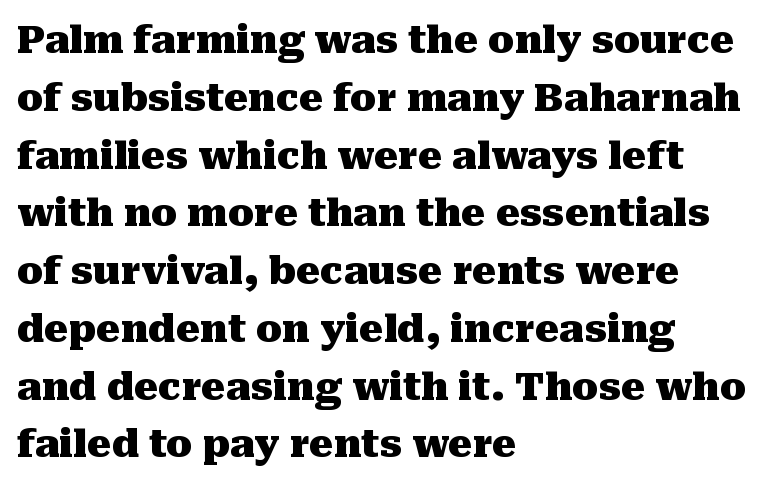
Q: Is the text bold? A: Yes.
Q: Is the text italic (slanted)? A: No, it is upright.
Q: Is the typeface a serif or a sans-serif typeface? A: Serif.
Q: Is the text underlined? A: No.
Q: How is the paragraph aligned? A: Left-aligned.
Q: Is the spacing between letters normal or unusually wide? A: Normal.
Q: Is the spacing between lines tight, normal or loose? A: Normal.
Q: Width (condensed, normal, or wide)? A: Normal.
Q: Stroke contrast? A: Medium.
Q: x-height? A: Medium.
Q: Monospaced? A: No.
